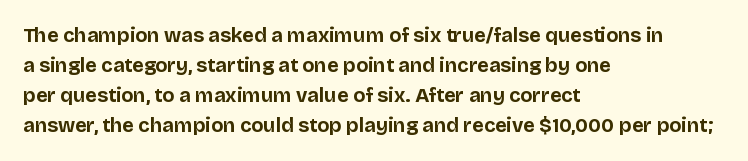
The image shows 20 px bold type, upright; set left-aligned, normal line spacing (1.5x), normal letter spacing, not underlined.
